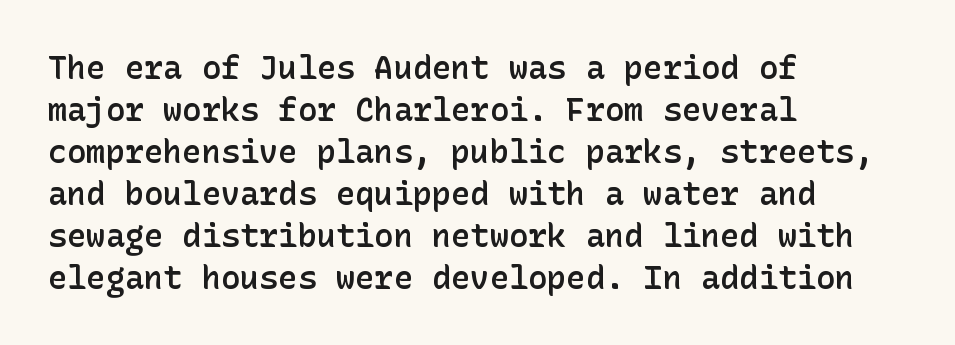
Q: Is the text bold? A: Semi-bold.
Q: Is the text italic (slanted)? A: No, it is upright.
Q: Is the typeface a serif or a sans-serif typeface? A: Sans-serif.
Q: Is the text underlined? A: No.
Q: How is the paragraph aligned? A: Left-aligned.
Q: Is the spacing between letters normal or unusually wide? A: Normal.
Q: Is the spacing between lines tight, normal or loose? A: Normal.
Q: Width (condensed, normal, or wide)? A: Normal.
Q: Stroke contrast? A: Low.
Q: x-height? A: Medium.
